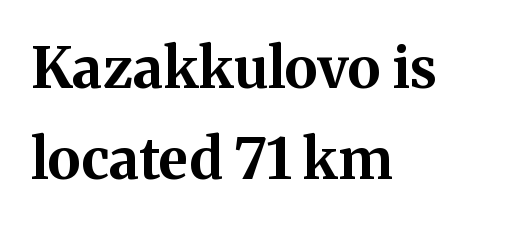
I'd describe the lettering as bold — thick and assertive. The characters display serif detailing at their extremities. Leading matches the norm, producing a regular column. In terms of letterspacing, this is plain default setting. The typesetter chose a ragged-right arrangement here.
